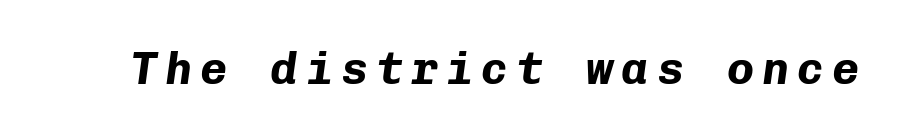
{"italic": "yes", "lean": "right", "slant_degrees": 8, "bold": "yes", "weight": "bold", "width": "normal", "stroke_contrast": "low", "x_height": "medium", "monospaced": "yes", "underline": "no", "glyph_px": 45}
